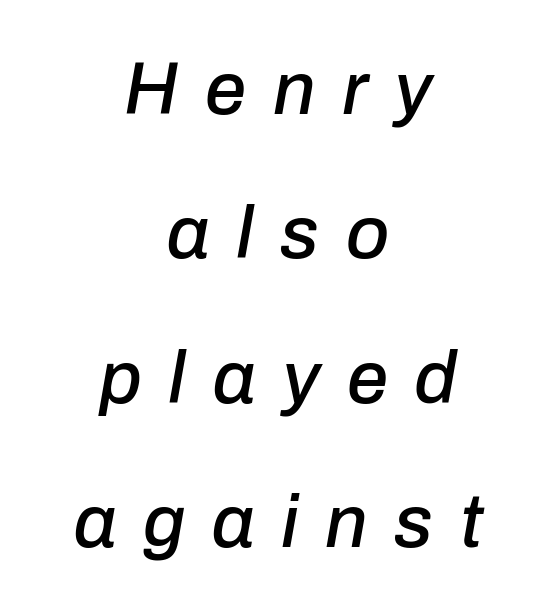
The image shows 74 px text type, italic (leaning right); set centered, loose line spacing (1.95x), unusually wide letter spacing (+0.36 em), not underlined; low stroke contrast and a medium x-height.
